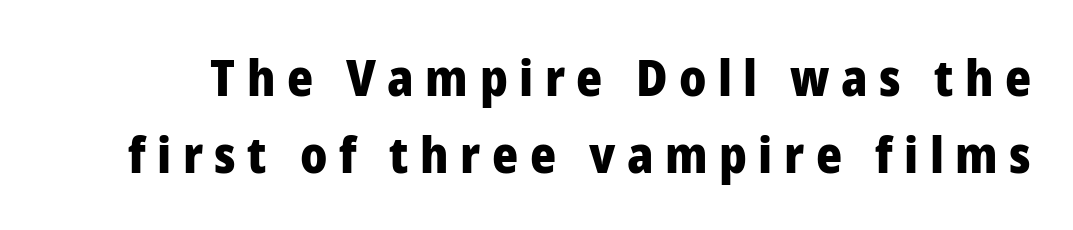
The image shows 50 px heavy sans-serif type, upright; set normal line spacing (1.54x), unusually wide letter spacing (+0.23 em), not underlined; low stroke contrast and a medium x-height.
